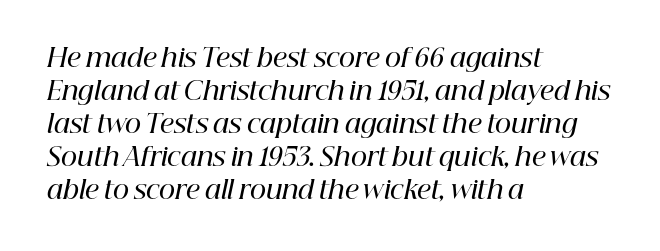
A typesetter would call this zero additional tracking. Strokes here are thickened, but only to semibold level. The typesetter chose a ragged-right arrangement here. Is the type slanted? Yes — the strokes lean at a clear angle. Descenders are the only things crossing below the line.
